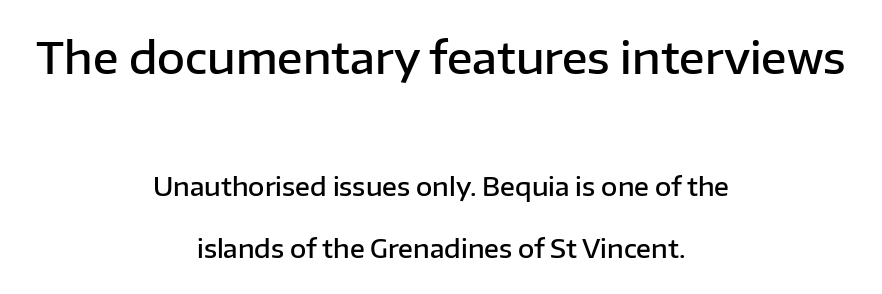
Q: Is the text bold? A: Semi-bold.
Q: Is the text italic (slanted)? A: No, it is upright.
Q: Is the typeface a serif or a sans-serif typeface? A: Sans-serif.
Q: Is the text underlined? A: No.
Q: How is the paragraph aligned? A: Centered.
Q: Is the spacing between letters normal or unusually wide? A: Normal.
Q: Is the spacing between lines tight, normal or loose? A: Loose.
Q: Which block of text is set in a larger size, the first (top) or the second (bottom)? A: The first (top) one.
Q: Width (condensed, normal, or wide)? A: Normal.
Q: Stroke contrast? A: Low.
Q: x-height? A: Medium.
Q: Monospaced? A: No.
